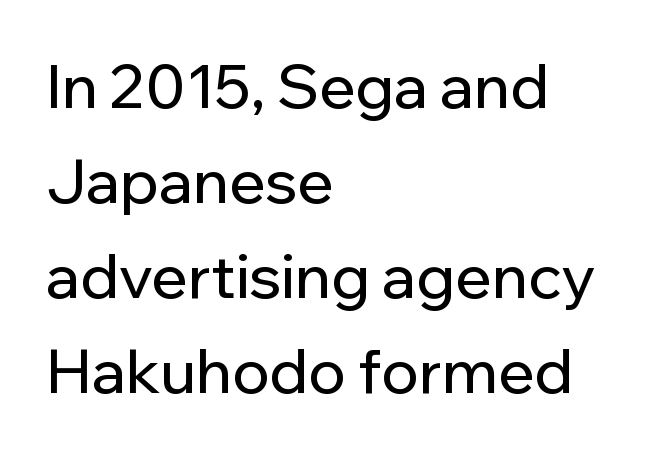
Q: Is the text italic (slanted)? A: No, it is upright.
Q: Is the typeface a serif or a sans-serif typeface? A: Sans-serif.
Q: Is the text underlined? A: No.
Q: How is the paragraph aligned? A: Left-aligned.
Q: Is the spacing between letters normal or unusually wide? A: Normal.
Q: Is the spacing between lines tight, normal or loose? A: Normal.
Q: Width (condensed, normal, or wide)? A: Normal.
Q: Stroke contrast? A: Low.
Q: x-height? A: Medium.
Q: Monospaced? A: No.
